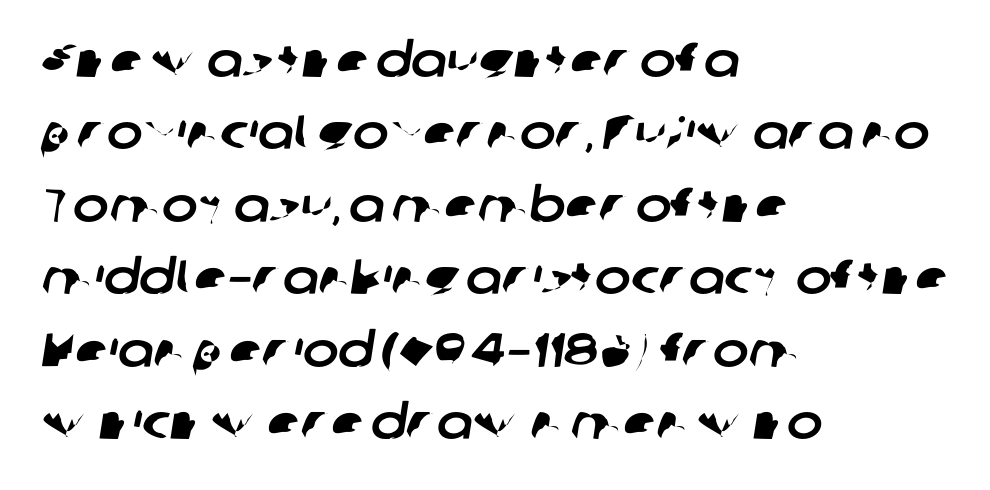
Q: Is the typeface a serif or a sans-serif typeface? A: Sans-serif.
Q: Is the text underlined? A: No.
Q: How is the paragraph aligned? A: Left-aligned.
Q: Is the spacing between letters normal or unusually wide? A: Normal.
Q: Is the spacing between lines tight, normal or loose? A: Normal.
Q: Width (condensed, normal, or wide)? A: Normal.
Q: Stroke contrast? A: Low.
Q: x-height? A: Medium.
Q: Monospaced? A: No.
